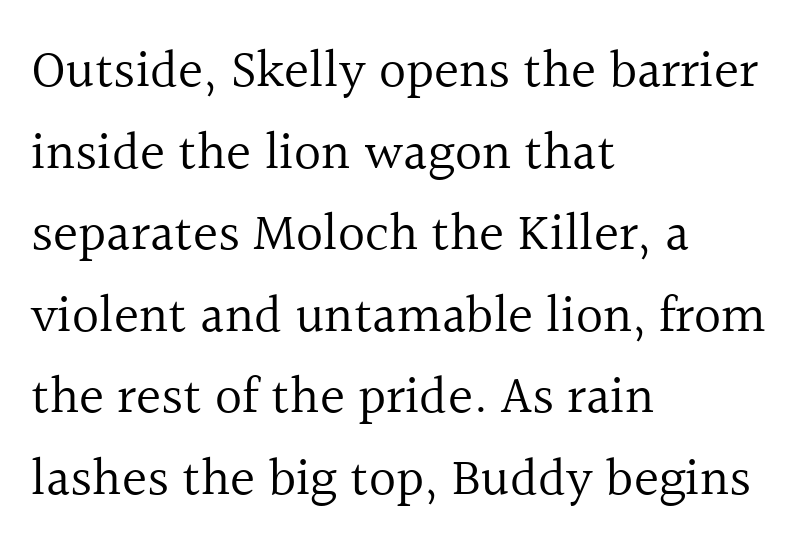
Each letter's strokes conclude with small projecting serifs. Quick note: interline space is typical. A classic flush-left, rag-right setting is used for this passage. This sample has the flowing, uneven cadence of proportional lettering. Tracking here is standard; glyphs follow each other at the usual distance. Notice how the stems are strictly vertical — no italics here.
